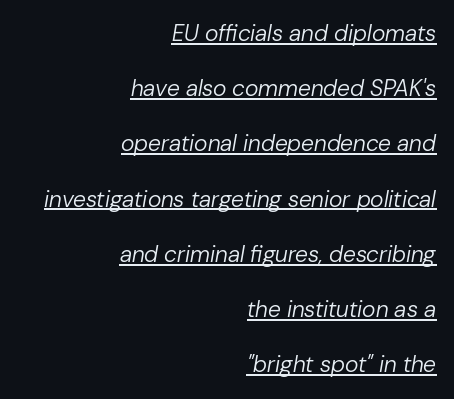
The image shows 23 px text type, italic (leaning right); set right-aligned, loose line spacing (2.4x), normal letter spacing, underlined.
